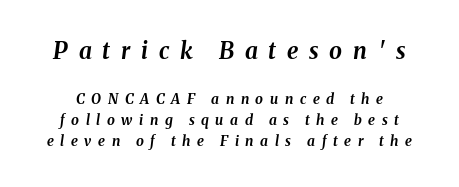
{"italic": "yes", "lean": "right", "slant_degrees": 8, "bold": "yes", "underline": "no", "line_spacing": "normal", "line_spacing_ratio": 1.53, "letter_spacing": "wide", "letter_spacing_em": 0.47, "larger_block": "first", "size_ratio": 1.64, "glyph_px": 23}
